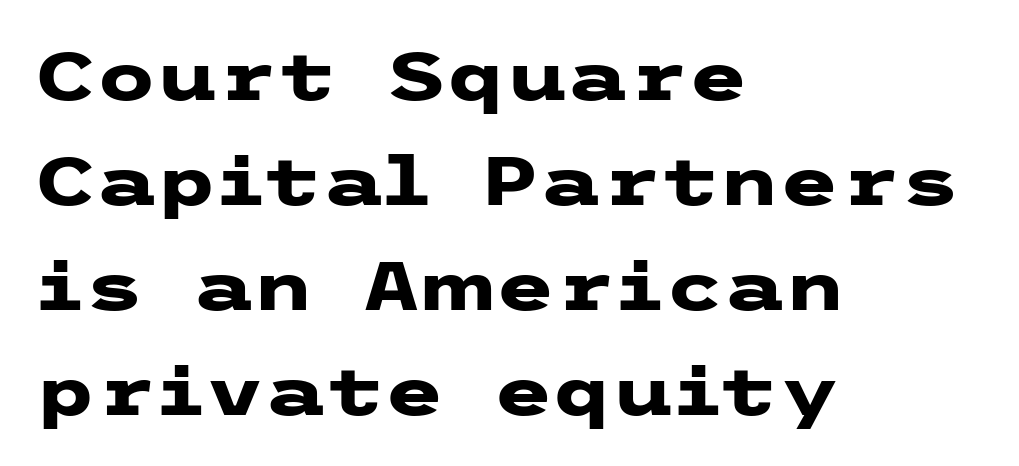
Q: Is the text bold? A: Yes.
Q: Is the text italic (slanted)? A: No, it is upright.
Q: Is the typeface a serif or a sans-serif typeface? A: Sans-serif.
Q: Is the text underlined? A: No.
Q: How is the paragraph aligned? A: Left-aligned.
Q: Is the spacing between letters normal or unusually wide? A: Normal.
Q: Is the spacing between lines tight, normal or loose? A: Normal.
Q: Width (condensed, normal, or wide)? A: Wide.
Q: Stroke contrast? A: Low.
Q: x-height? A: Medium.
